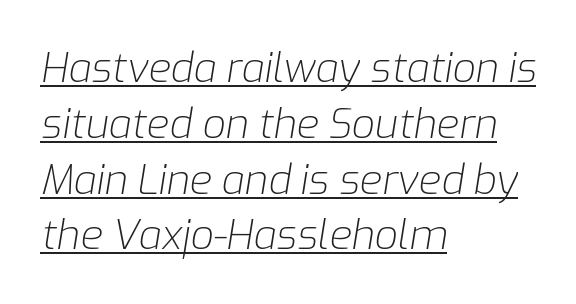
Compared with a centered layout, this one pins lines to the left instead. This sample has the flowing, uneven cadence of proportional lettering. Has an underline been added? It has. It's the slanting kind of type. The font is comparable to plain body text, perhaps lighter.
